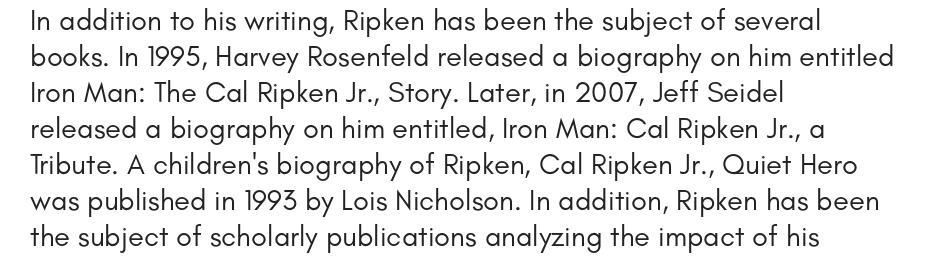
Q: Is the text bold? A: No.
Q: Is the text italic (slanted)? A: No, it is upright.
Q: Is the typeface a serif or a sans-serif typeface? A: Sans-serif.
Q: Is the text underlined? A: No.
Q: How is the paragraph aligned? A: Left-aligned.
Q: Is the spacing between letters normal or unusually wide? A: Normal.
Q: Width (condensed, normal, or wide)? A: Normal.
Q: Stroke contrast? A: Low.
Q: x-height? A: Small.
Q: Monospaced? A: No.
